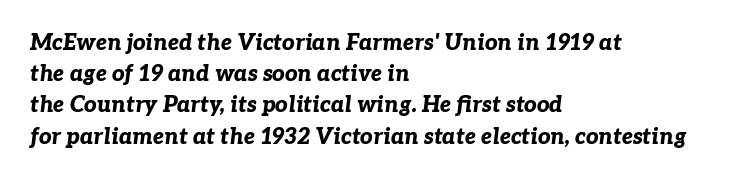
Q: Is the text bold? A: Yes.
Q: Is the text italic (slanted)? A: Yes, it leans right by about 7 degrees.
Q: Is the text underlined? A: No.
Q: How is the paragraph aligned? A: Left-aligned.
Q: Is the spacing between letters normal or unusually wide? A: Normal.
Q: Is the spacing between lines tight, normal or loose? A: Normal.
